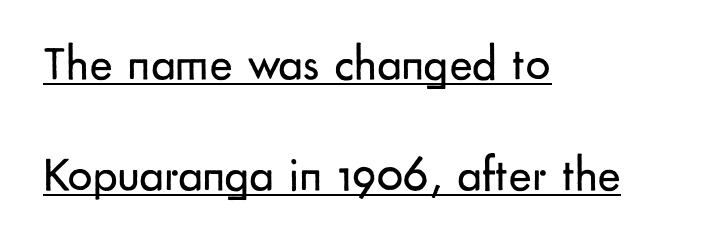
Q: Is the text bold? A: No.
Q: Is the text italic (slanted)? A: No, it is upright.
Q: Is the typeface a serif or a sans-serif typeface? A: Sans-serif.
Q: Is the text underlined? A: Yes.
Q: How is the paragraph aligned? A: Left-aligned.
Q: Is the spacing between letters normal or unusually wide? A: Normal.
Q: Is the spacing between lines tight, normal or loose? A: Loose.
Q: Width (condensed, normal, or wide)? A: Normal.
Q: Stroke contrast? A: Low.
Q: x-height? A: Small.
Q: Monospaced? A: No.
